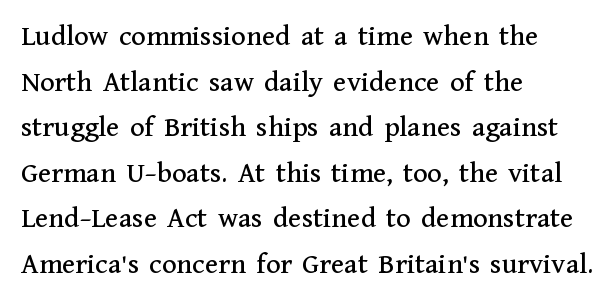
No word sits above an underline. Leftover space on each line is placed entirely after the last word. The passage shown is typed in a proportional face where columns would drift. Compared with typical body copy, the letter spacing here is the same.
